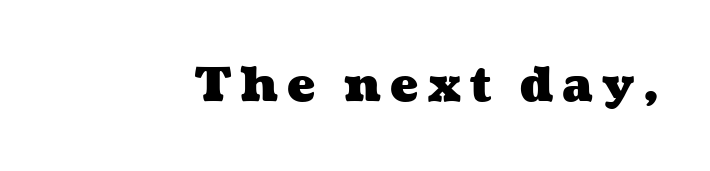
Words float on clear page, feet unadorned. As a designer I'd log this as weight 700, bold. Spacing verdict: proportional, widths tailored to each character.
